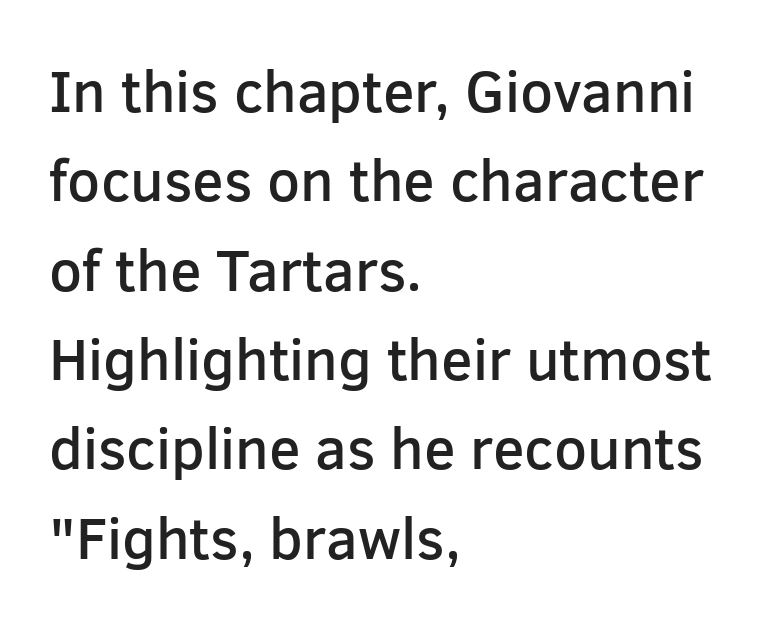
Q: Is the text bold? A: Semi-bold.
Q: Is the text italic (slanted)? A: No, it is upright.
Q: Is the typeface a serif or a sans-serif typeface? A: Sans-serif.
Q: Is the text underlined? A: No.
Q: How is the paragraph aligned? A: Left-aligned.
Q: Is the spacing between letters normal or unusually wide? A: Normal.
Q: Is the spacing between lines tight, normal or loose? A: Normal.
Q: Width (condensed, normal, or wide)? A: Normal.
Q: Stroke contrast? A: Low.
Q: x-height? A: Medium.
Q: Monospaced? A: No.
